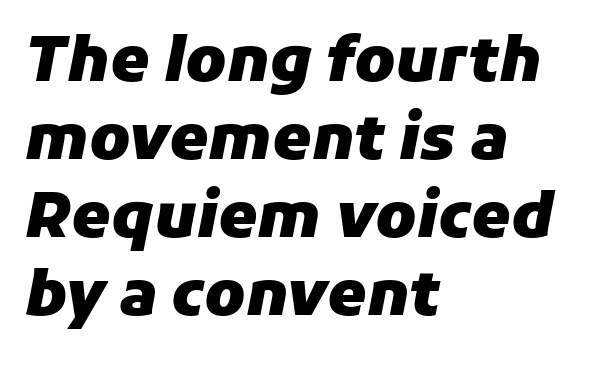
Q: Is the text bold? A: Yes.
Q: Is the text italic (slanted)? A: Yes, it leans right by about 11 degrees.
Q: Is the text underlined? A: No.
Q: How is the paragraph aligned? A: Left-aligned.
Q: Is the spacing between letters normal or unusually wide? A: Normal.
Q: Is the spacing between lines tight, normal or loose? A: Normal.
Q: Width (condensed, normal, or wide)? A: Normal.
Q: Stroke contrast? A: Low.
Q: x-height? A: Medium.
Q: Monospaced? A: No.
